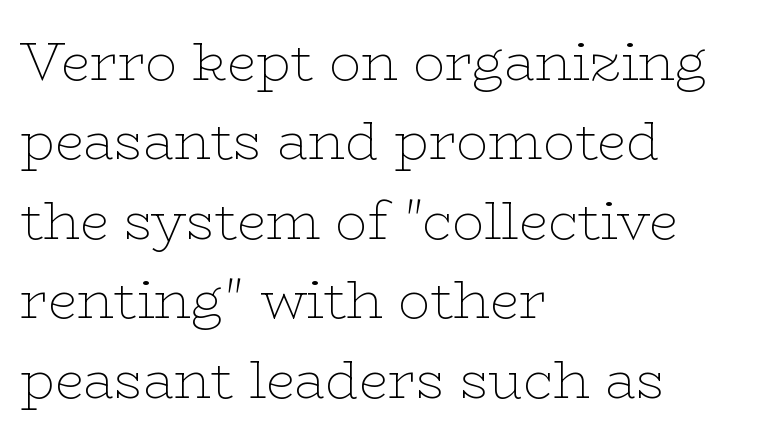
Q: Is the text bold? A: No.
Q: Is the text italic (slanted)? A: No, it is upright.
Q: Is the typeface a serif or a sans-serif typeface? A: Serif.
Q: Is the text underlined? A: No.
Q: How is the paragraph aligned? A: Left-aligned.
Q: Is the spacing between letters normal or unusually wide? A: Normal.
Q: Is the spacing between lines tight, normal or loose? A: Normal.
Q: Width (condensed, normal, or wide)? A: Wide.
Q: Stroke contrast? A: Low.
Q: x-height? A: Medium.
Q: Monospaced? A: No.
